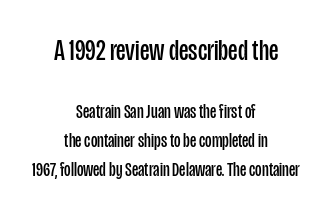
Alignment: centered. Decoration check: the copy has no underline. Of the two passages, the one on top uses the larger point size. The horizontal fit of the characters is conventional and even.
